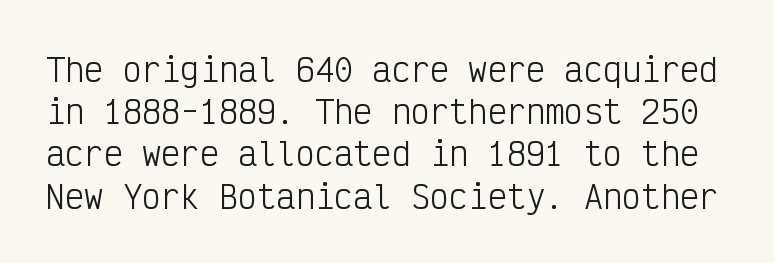
This rendering leaves character spacing at its baseline value. Think standard paragraph weight, or any step lighter than that. Do the characters align in a grid? Yes, the font is monospaced. The characters display no serif detailing; their extremities are plain.
